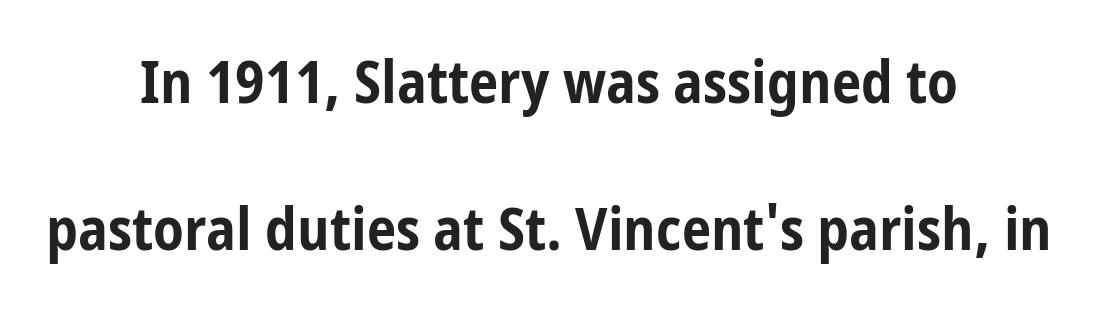
{"serif": "no", "italic": "no", "bold": "yes", "weight": "bold", "width": "condensed", "stroke_contrast": "low", "x_height": "medium", "monospaced": "no", "underline": "no", "align": "center", "line_spacing": "loose", "line_spacing_ratio": 2.5, "letter_spacing": "normal", "letter_spacing_em": 0.0, "glyph_px": 59}
